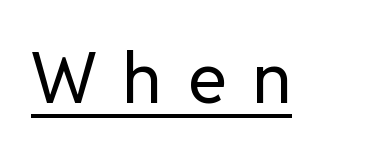
Every word sits above its own underline. The font sits on the lighter half of the weight spectrum, regular included. Ascenders rise straight up at ninety degrees. Are there feet on the stems? There aren't — it's a sans. The line texture is sparse and dotted thanks to wide tracking.
